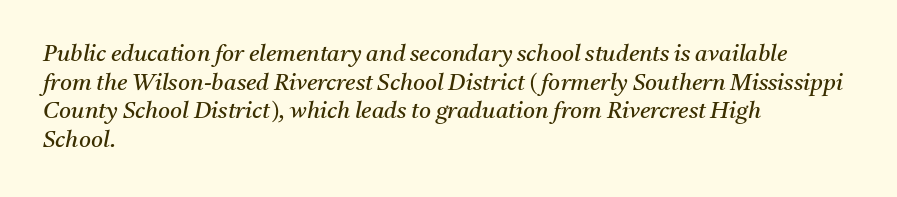
The image shows 23 px text type, italic (leaning right); set left-aligned, normal line spacing (1.25x), normal letter spacing, not underlined.
